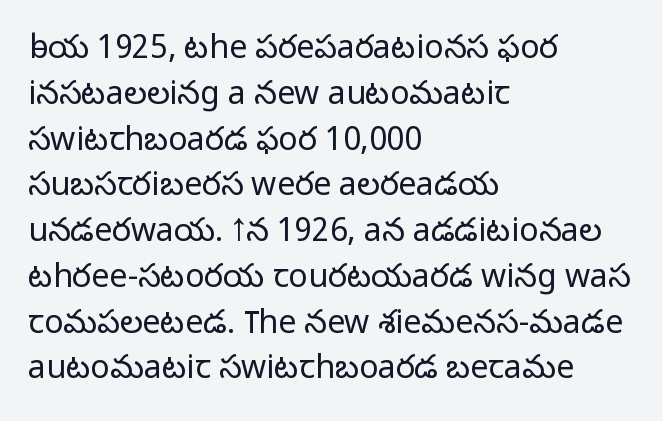
Q: Is the text bold? A: No.
Q: Is the text italic (slanted)? A: No, it is upright.
Q: Is the typeface a serif or a sans-serif typeface? A: Sans-serif.
Q: Is the text underlined? A: No.
Q: How is the paragraph aligned? A: Left-aligned.
Q: Is the spacing between letters normal or unusually wide? A: Normal.
Q: Is the spacing between lines tight, normal or loose? A: Normal.
Q: Width (condensed, normal, or wide)? A: Normal.
Q: Stroke contrast? A: Low.
Q: x-height? A: Medium.
Q: Monospaced? A: No.
